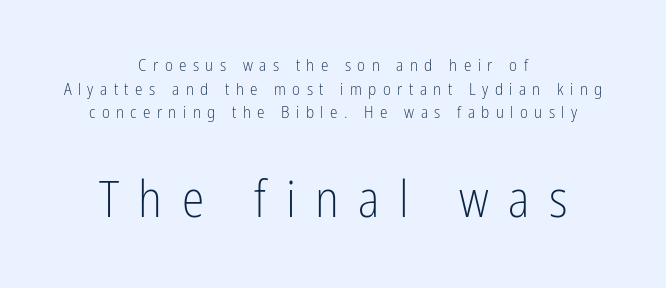
{"serif": "no", "italic": "no", "bold": "no", "weight": "light", "width": "condensed", "stroke_contrast": "low", "x_height": "medium", "monospaced": "no", "underline": "no", "align": "center", "line_spacing": "normal", "line_spacing_ratio": 1.39, "letter_spacing": "wide", "letter_spacing_em": 0.38, "larger_block": "second", "size_ratio": 3.0, "glyph_px": 51}
